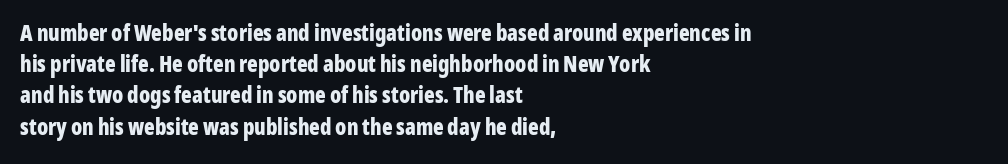
The image shows 22 px bold type, upright; set left-aligned, normal line spacing (1.42x), normal letter spacing, not underlined.
